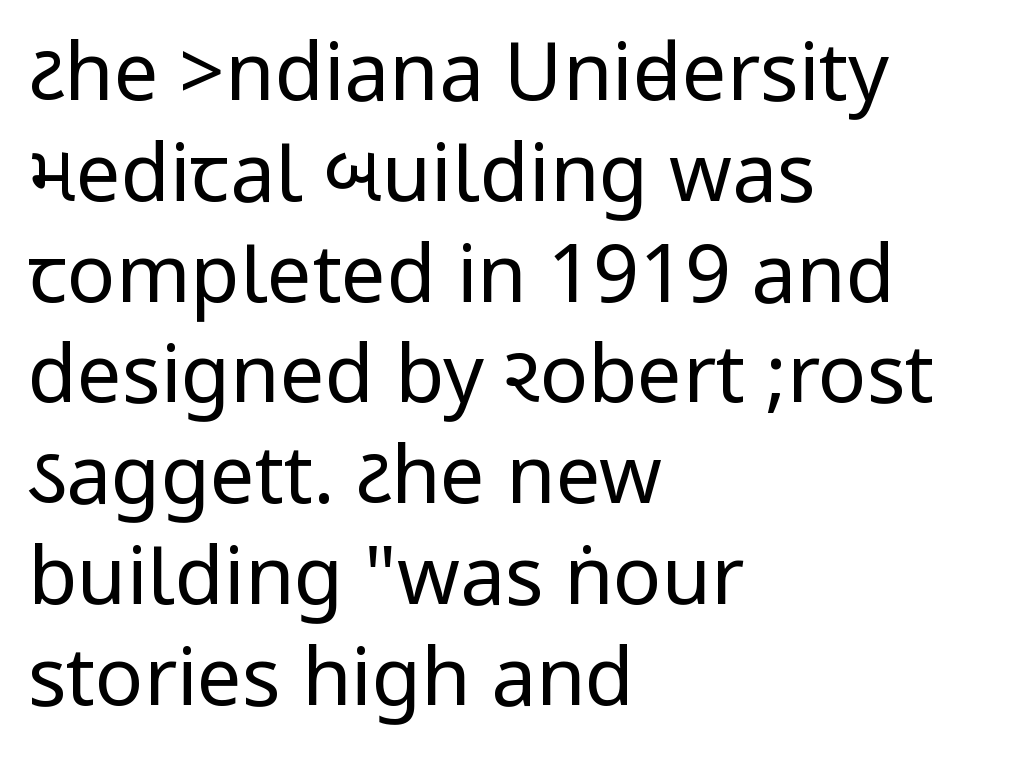
This is not heavy type; no bold has been used. No extra tracking has been applied to these lines. Look at the bottom of the vertical strokes: they stop flat, with no serifs. Honestly, the row spacing looks completely unremarkable.
